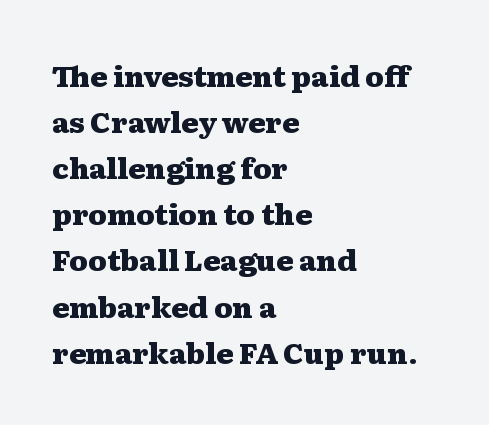
The image shows 29 px heavy, wide serif type, upright; set left-aligned, normal line spacing (1.59x), normal letter spacing, not underlined; medium stroke contrast and a medium x-height.
